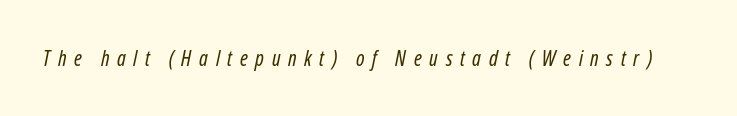
{"italic": "yes", "lean": "right", "slant_degrees": 12, "bold": "no", "underline": "no", "letter_spacing": "wide", "letter_spacing_em": 0.36, "glyph_px": 21}
